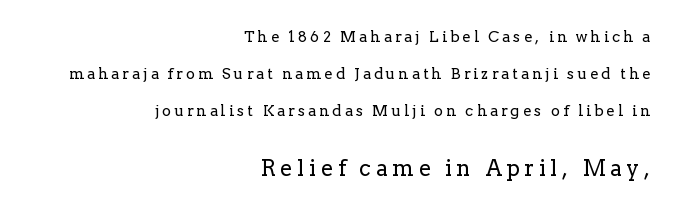
The image shows 22 px text type, upright; set right-aligned, loose line spacing (2.46x), unusually wide letter spacing (+0.22 em), not underlined; the second (bottom) block is 1.47x larger.
